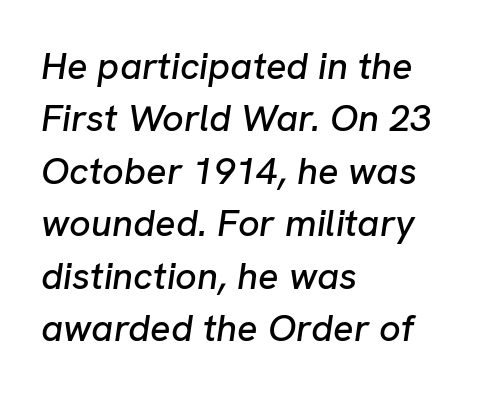
This sample has the flowing, uneven cadence of proportional lettering. Visually the block forms a straight wall on the left and a jagged coastline on the right. Beneath every word, the page is bare. Letter spacing: default. Italic: yes, the glyphs are oblique. This sample keeps an unexceptional amount of space between lines.
